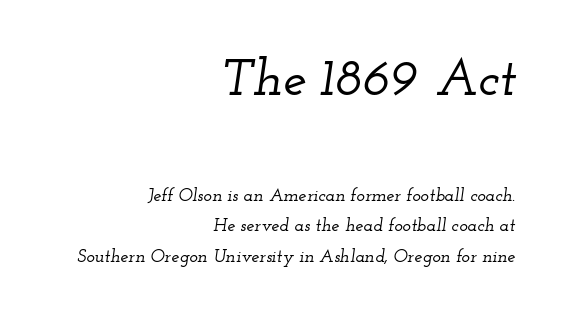
Q: Is the text italic (slanted)? A: Yes, it leans right by about 12 degrees.
Q: Is the typeface a serif or a sans-serif typeface? A: Serif.
Q: Is the text underlined? A: No.
Q: How is the paragraph aligned? A: Right-aligned.
Q: Is the spacing between letters normal or unusually wide? A: Normal.
Q: Is the spacing between lines tight, normal or loose? A: Normal.
Q: Which block of text is set in a larger size, the first (top) or the second (bottom)? A: The first (top) one.
Q: Width (condensed, normal, or wide)? A: Wide.
Q: Stroke contrast? A: Low.
Q: x-height? A: Small.
Q: Monospaced? A: No.
